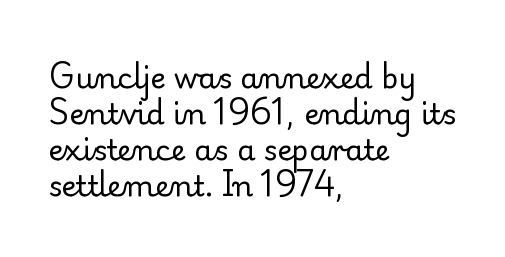
The image shows 29 px regular-weight serif type, upright; set left-aligned, line spacing 1.24x, normal letter spacing, not underlined; low stroke contrast and a small x-height.
